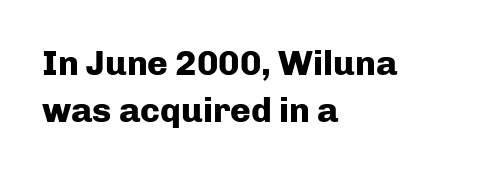
{"serif": "no", "italic": "no", "bold": "yes", "weight": "heavy", "width": "normal", "stroke_contrast": "low", "x_height": "medium", "monospaced": "no", "underline": "no", "align": "left", "line_spacing": "normal", "line_spacing_ratio": 1.35, "letter_spacing": "normal", "letter_spacing_em": 0.0, "glyph_px": 35}
